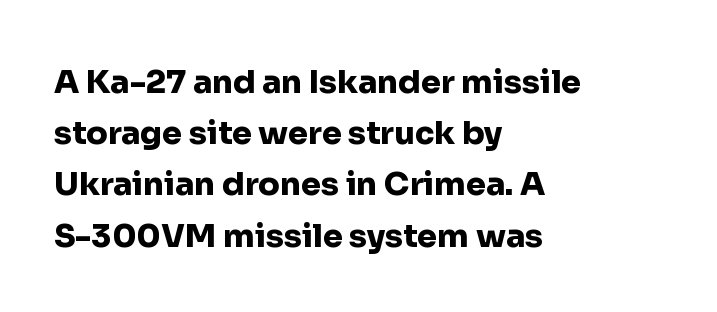
Q: Is the text bold? A: Yes.
Q: Is the text italic (slanted)? A: No, it is upright.
Q: Is the typeface a serif or a sans-serif typeface? A: Sans-serif.
Q: Is the text underlined? A: No.
Q: How is the paragraph aligned? A: Left-aligned.
Q: Is the spacing between letters normal or unusually wide? A: Normal.
Q: Is the spacing between lines tight, normal or loose? A: Normal.
Q: Width (condensed, normal, or wide)? A: Normal.
Q: Stroke contrast? A: Low.
Q: x-height? A: Medium.
Q: Monospaced? A: No.
